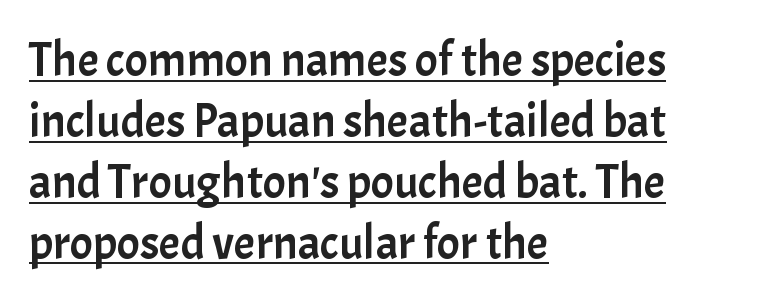
{"serif": "no", "italic": "no", "width": "normal", "stroke_contrast": "low", "x_height": "medium", "monospaced": "no", "underline": "yes", "align": "left", "line_spacing": "normal", "line_spacing_ratio": 1.27, "letter_spacing": "normal", "letter_spacing_em": 0.0, "glyph_px": 48}
